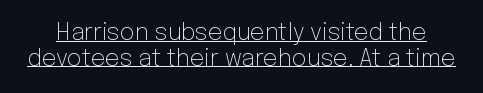
The image shows 23 px text type, upright; set tight line spacing (1.11x), normal letter spacing, underlined.
